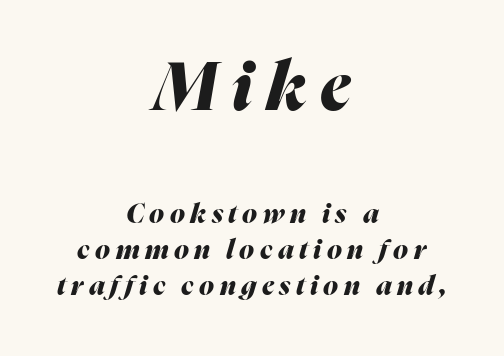
The image shows 68 px heavy type, italic (leaning right); set centered, normal line spacing (1.34x), unusually wide letter spacing (+0.2 em), not underlined; the first (top) block is 2.52x larger; medium stroke contrast and a medium x-height.
